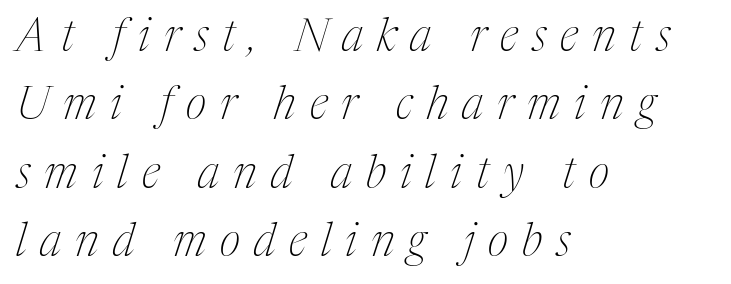
The image shows 45 px thin, condensed serif type, italic (leaning right); set left-aligned, normal line spacing (1.52x), unusually wide letter spacing (+0.31 em), not underlined; medium stroke contrast and a medium x-height.
